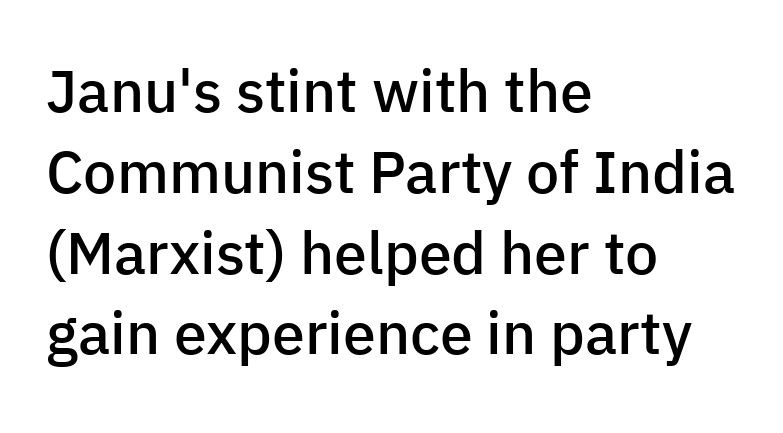
Q: Is the text bold? A: Semi-bold.
Q: Is the text italic (slanted)? A: No, it is upright.
Q: Is the typeface a serif or a sans-serif typeface? A: Sans-serif.
Q: Is the text underlined? A: No.
Q: How is the paragraph aligned? A: Left-aligned.
Q: Is the spacing between letters normal or unusually wide? A: Normal.
Q: Is the spacing between lines tight, normal or loose? A: Normal.
Q: Width (condensed, normal, or wide)? A: Normal.
Q: Stroke contrast? A: Low.
Q: x-height? A: Medium.
Q: Monospaced? A: No.
